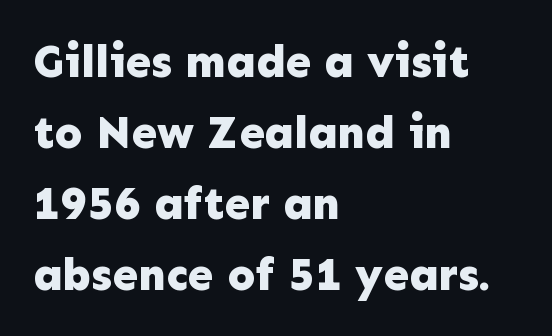
Q: Is the text bold? A: Yes.
Q: Is the text italic (slanted)? A: No, it is upright.
Q: Is the typeface a serif or a sans-serif typeface? A: Sans-serif.
Q: Is the text underlined? A: No.
Q: How is the paragraph aligned? A: Left-aligned.
Q: Is the spacing between letters normal or unusually wide? A: Normal.
Q: Is the spacing between lines tight, normal or loose? A: Normal.
Q: Width (condensed, normal, or wide)? A: Normal.
Q: Stroke contrast? A: Low.
Q: x-height? A: Medium.
Q: Monospaced? A: No.
